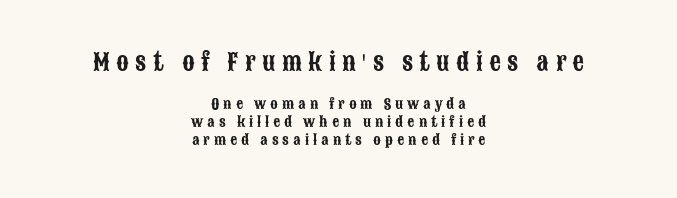
Q: Is the text italic (slanted)? A: No, it is upright.
Q: Is the text underlined? A: No.
Q: How is the paragraph aligned? A: Centered.
Q: Is the spacing between letters normal or unusually wide? A: Unusually wide.
Q: Is the spacing between lines tight, normal or loose? A: Normal.
Q: Which block of text is set in a larger size, the first (top) or the second (bottom)? A: The first (top) one.
